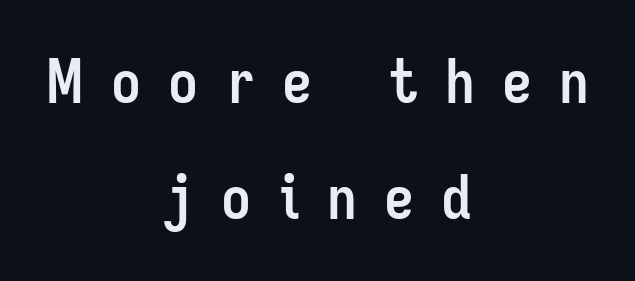
Q: Is the text bold? A: Yes.
Q: Is the text italic (slanted)? A: No, it is upright.
Q: Is the typeface a serif or a sans-serif typeface? A: Sans-serif.
Q: Is the text underlined? A: No.
Q: How is the paragraph aligned? A: Centered.
Q: Is the spacing between letters normal or unusually wide? A: Unusually wide.
Q: Is the spacing between lines tight, normal or loose? A: Loose.
Q: Width (condensed, normal, or wide)? A: Condensed.
Q: Stroke contrast? A: Low.
Q: x-height? A: Medium.
Q: Monospaced? A: No.
